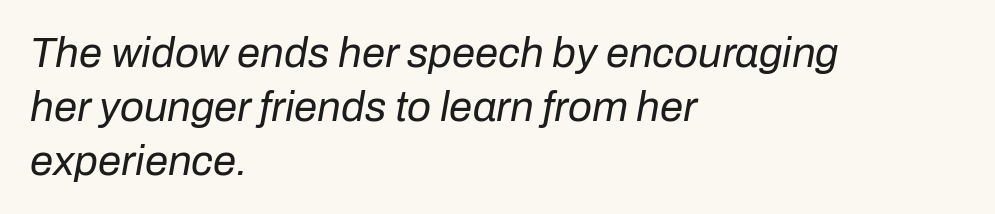
{"italic": "yes", "lean": "right", "slant_degrees": 10, "bold": "no", "weight": "regular", "width": "normal", "stroke_contrast": "low", "x_height": "medium", "monospaced": "no", "underline": "no", "align": "left", "line_spacing": "normal", "line_spacing_ratio": 1.28, "letter_spacing": "normal", "letter_spacing_em": 0.0, "glyph_px": 42}
